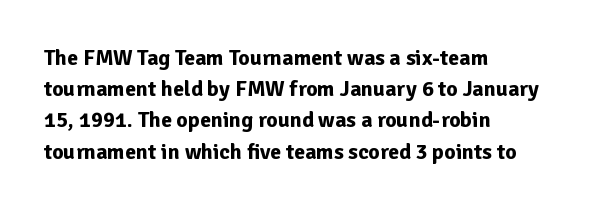
Q: Is the text bold? A: Yes.
Q: Is the text italic (slanted)? A: No, it is upright.
Q: Is the text underlined? A: No.
Q: How is the paragraph aligned? A: Left-aligned.
Q: Is the spacing between letters normal or unusually wide? A: Normal.
Q: Is the spacing between lines tight, normal or loose? A: Normal.
